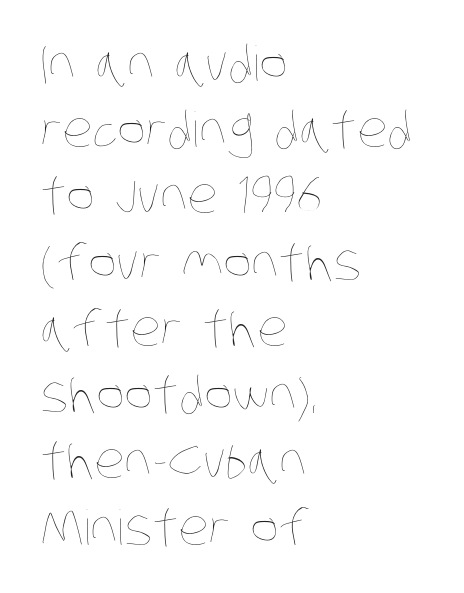
The typesetting does not lean heavy: it is not bold. Teacher's note: observe the even left margin — that is flush-left alignment. The glyphs are unaccompanied by any horizontal stroke below them. Honestly, the row spacing looks completely unremarkable.
